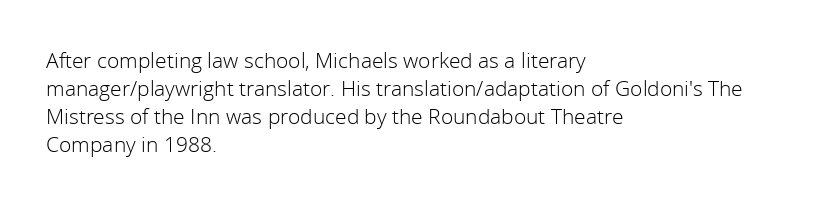
{"italic": "no", "bold": "no", "underline": "no", "align": "left", "line_spacing": "normal", "line_spacing_ratio": 1.34, "letter_spacing": "normal", "letter_spacing_em": 0.0, "glyph_px": 21}
